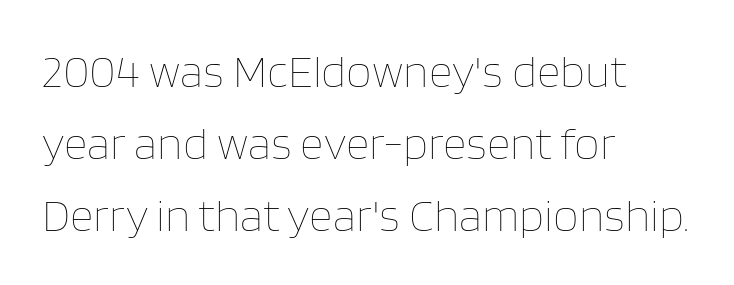
Q: Is the text bold? A: No.
Q: Is the text italic (slanted)? A: No, it is upright.
Q: Is the text underlined? A: No.
Q: How is the paragraph aligned? A: Left-aligned.
Q: Is the spacing between letters normal or unusually wide? A: Normal.
Q: Is the spacing between lines tight, normal or loose? A: Normal.
Q: Width (condensed, normal, or wide)? A: Normal.
Q: Stroke contrast? A: Low.
Q: x-height? A: Large.
Q: Monospaced? A: No.
